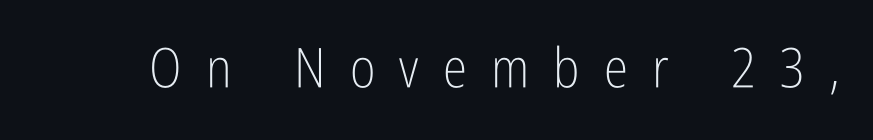
Q: Is the text bold? A: No.
Q: Is the text italic (slanted)? A: No, it is upright.
Q: Is the typeface a serif or a sans-serif typeface? A: Sans-serif.
Q: Is the text underlined? A: No.
Q: Is the spacing between letters normal or unusually wide? A: Unusually wide.
Q: Width (condensed, normal, or wide)? A: Condensed.
Q: Stroke contrast? A: Low.
Q: x-height? A: Medium.
Q: Monospaced? A: No.
